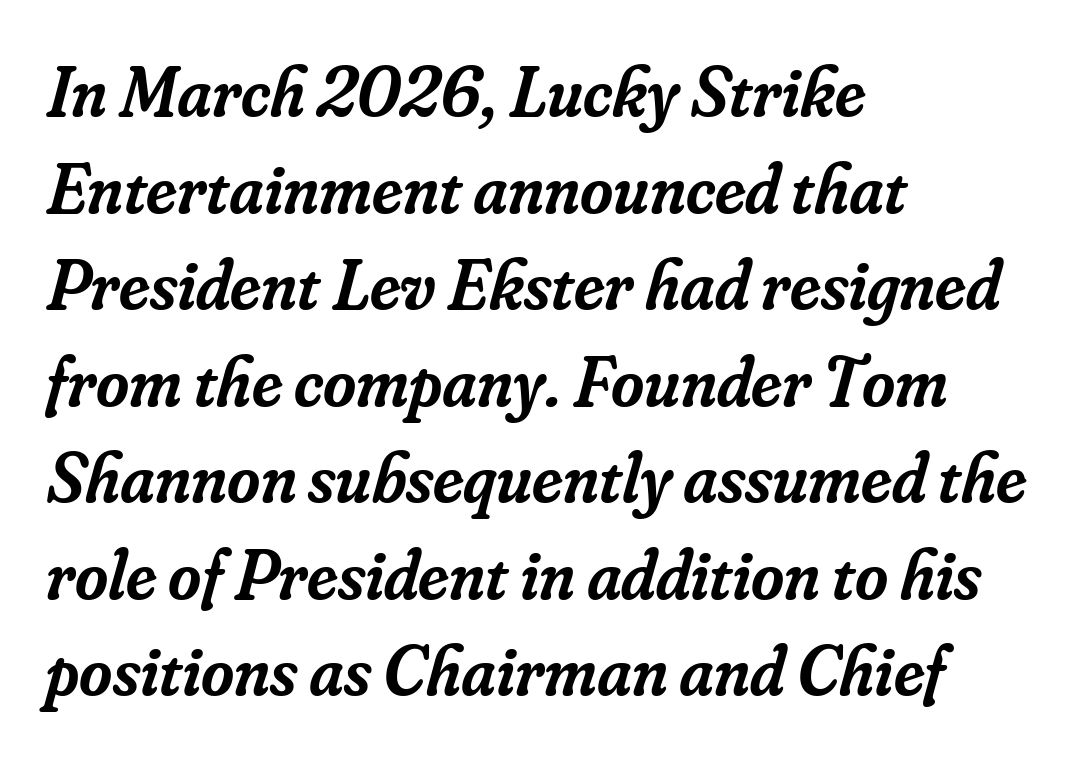
The image shows 71 px semibold serif type, italic (leaning right); set left-aligned, normal line spacing (1.36x), normal letter spacing, not underlined; low stroke contrast and a small x-height.
